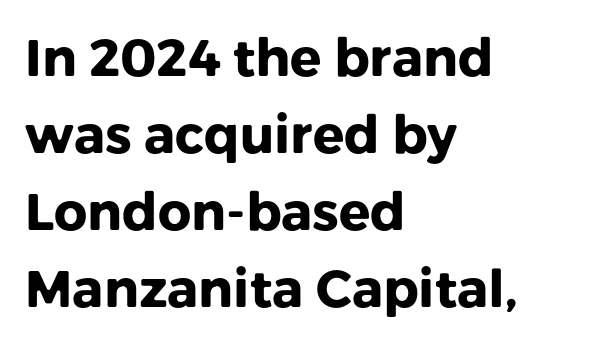
Q: Is the text bold? A: Yes.
Q: Is the text italic (slanted)? A: No, it is upright.
Q: Is the typeface a serif or a sans-serif typeface? A: Sans-serif.
Q: Is the text underlined? A: No.
Q: How is the paragraph aligned? A: Left-aligned.
Q: Is the spacing between letters normal or unusually wide? A: Normal.
Q: Is the spacing between lines tight, normal or loose? A: Normal.
Q: Width (condensed, normal, or wide)? A: Normal.
Q: Stroke contrast? A: Low.
Q: x-height? A: Medium.
Q: Monospaced? A: No.
